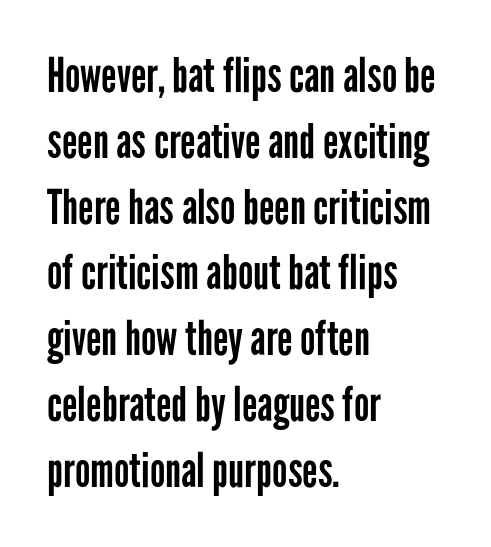
The image shows 48 px regular-weight, condensed sans-serif type, upright; set left-aligned, normal line spacing (1.37x), normal letter spacing, not underlined; low stroke contrast and a medium x-height.
